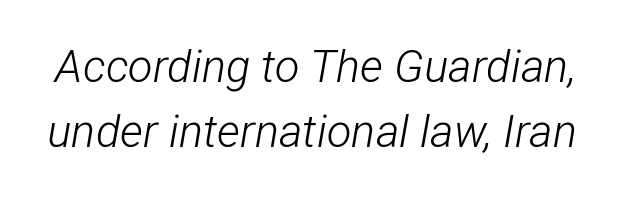
The image shows 45 px light, condensed type, italic (leaning right); set normal line spacing (1.44x), normal letter spacing, not underlined; low stroke contrast and a medium x-height.
